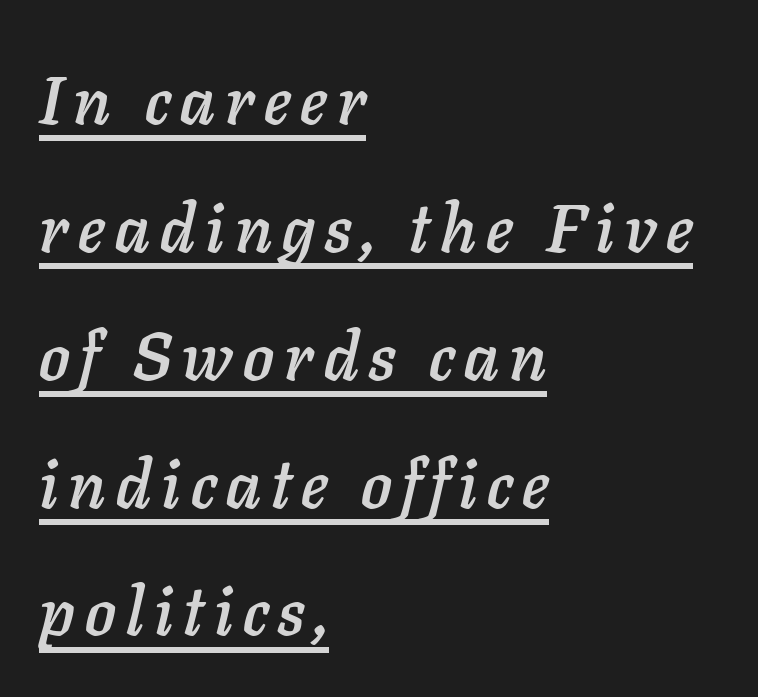
Q: Is the text italic (slanted)? A: Yes, it leans right by about 11 degrees.
Q: Is the text underlined? A: Yes.
Q: How is the paragraph aligned? A: Left-aligned.
Q: Width (condensed, normal, or wide)? A: Normal.
Q: Stroke contrast? A: Low.
Q: x-height? A: Medium.
Q: Monospaced? A: No.
